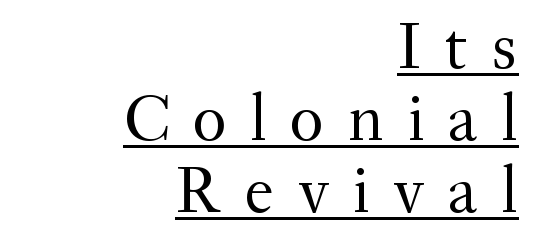
Q: Is the text bold? A: No.
Q: Is the text italic (slanted)? A: No, it is upright.
Q: Is the typeface a serif or a sans-serif typeface? A: Serif.
Q: Is the text underlined? A: Yes.
Q: How is the paragraph aligned? A: Right-aligned.
Q: Is the spacing between letters normal or unusually wide? A: Unusually wide.
Q: Is the spacing between lines tight, normal or loose? A: Tight.
Q: Width (condensed, normal, or wide)? A: Normal.
Q: Stroke contrast? A: Medium.
Q: x-height? A: Small.
Q: Monospaced? A: No.
